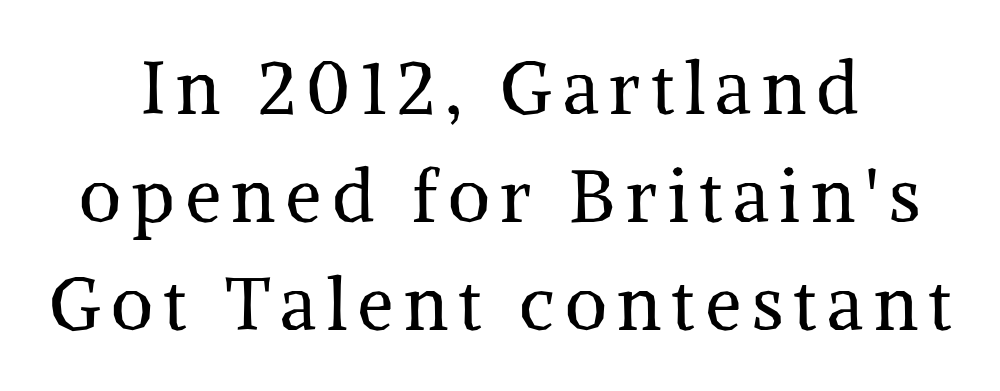
A typesetter would call this leading conventional body-copy spacing. On a weight scale, this lands at 450 or below. A typesetter would label this face a serif. This is the regular roman posture of the typeface. Each letter keeps its own natural width here, so spacing adapts to shape.
